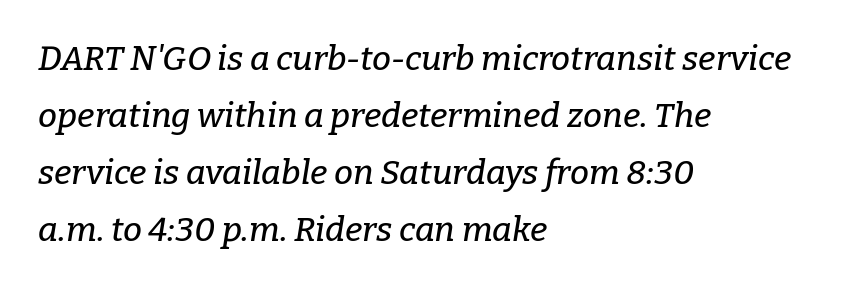
Q: Is the text italic (slanted)? A: Yes, it leans right by about 9 degrees.
Q: Is the typeface a serif or a sans-serif typeface? A: Serif.
Q: Is the text underlined? A: No.
Q: How is the paragraph aligned? A: Left-aligned.
Q: Is the spacing between letters normal or unusually wide? A: Normal.
Q: Is the spacing between lines tight, normal or loose? A: Normal.
Q: Width (condensed, normal, or wide)? A: Normal.
Q: Stroke contrast? A: Low.
Q: x-height? A: Medium.
Q: Monospaced? A: No.
